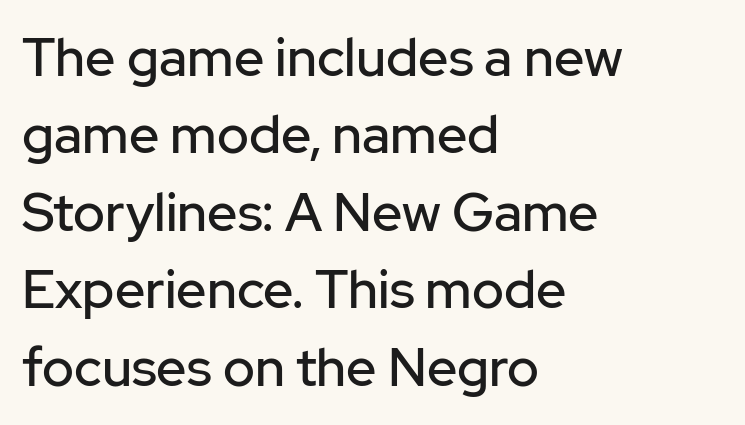
The image shows 53 px sans-serif type, upright; set left-aligned, normal line spacing (1.46x), normal letter spacing, not underlined; low stroke contrast and a medium x-height.
